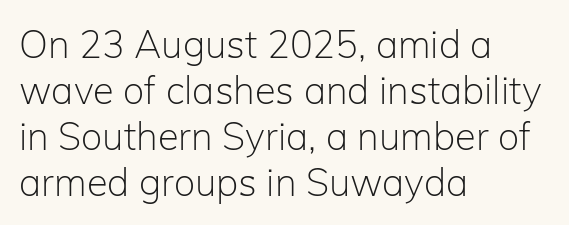
The image shows 38 px light sans-serif type, upright; set left-aligned, line spacing 1.21x, normal letter spacing, not underlined; low stroke contrast and a medium x-height.
